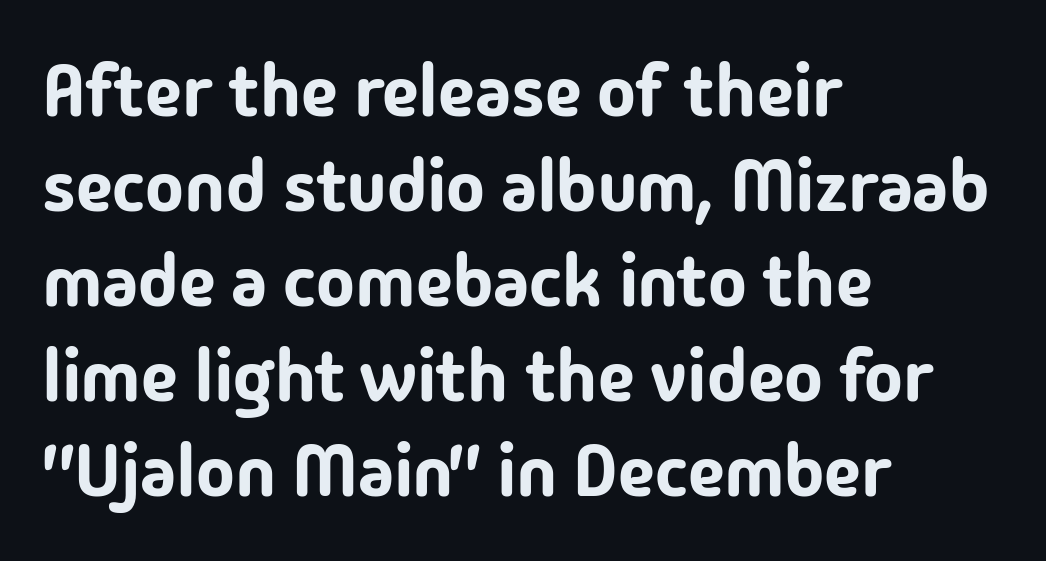
Q: Is the text italic (slanted)? A: No, it is upright.
Q: Is the typeface a serif or a sans-serif typeface? A: Sans-serif.
Q: Is the text underlined? A: No.
Q: How is the paragraph aligned? A: Left-aligned.
Q: Is the spacing between letters normal or unusually wide? A: Normal.
Q: Is the spacing between lines tight, normal or loose? A: Normal.
Q: Width (condensed, normal, or wide)? A: Normal.
Q: Stroke contrast? A: Low.
Q: x-height? A: Medium.
Q: Monospaced? A: No.
